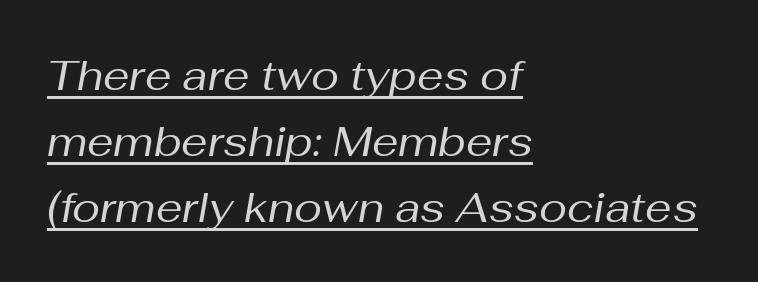
The vertical gap from one line to the next is medium. Alignment: flush left. Spacing between characters is what you'd get straight out of the box. Slanted lettering throughout.
